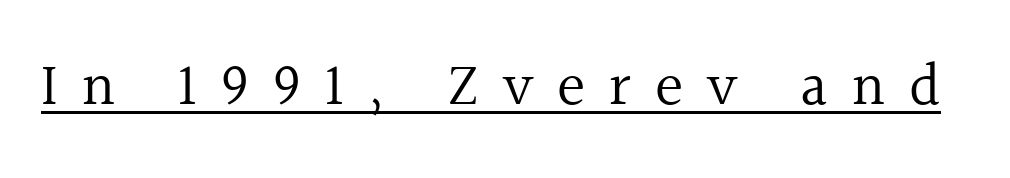
{"serif": "yes", "italic": "no", "bold": "no", "weight": "regular", "width": "normal", "x_height": "medium", "monospaced": "no", "underline": "yes", "letter_spacing": "wide", "letter_spacing_em": 0.4, "glyph_px": 60}
